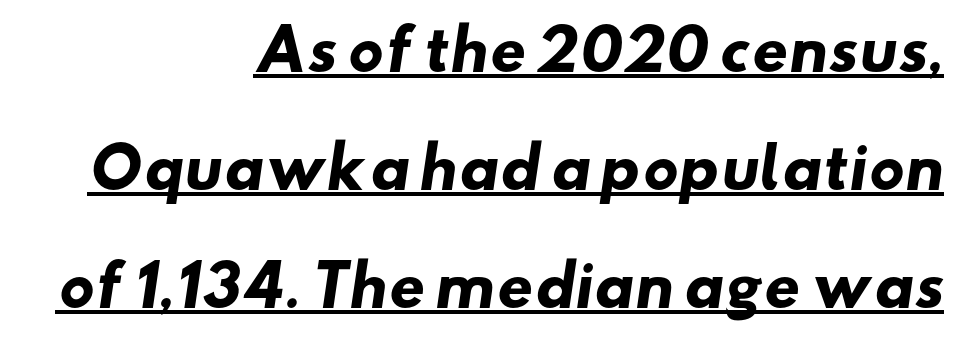
The image shows 56 px heavy, wide sans-serif type; set right-aligned, loose line spacing (2.11x), normal letter spacing, underlined; low stroke contrast and a small x-height.
